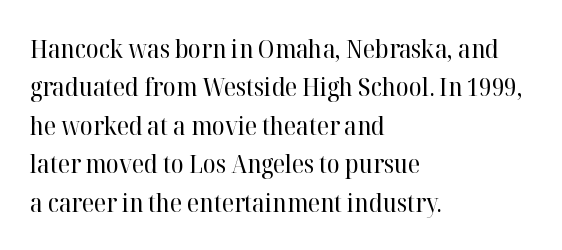
Leftover space on each line is placed entirely after the last word. The font sits on the lighter half of the weight spectrum, regular included. Here the glyphs are tracked normally, forming tight word shapes. Evenly set lines give the paragraph a standard silhouette. The area under the type is left untouched. The letters stand upright; this is a roman face.
